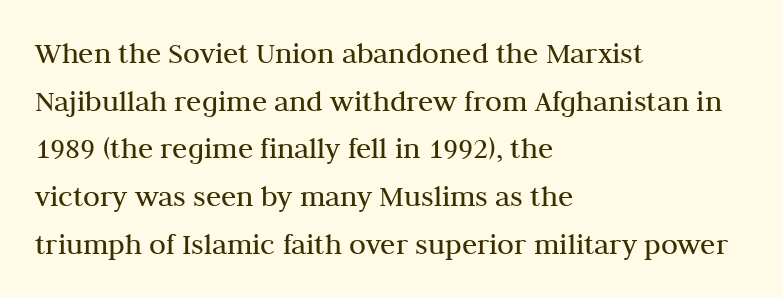
{"serif": "yes", "italic": "no", "bold": "no", "weight": "regular", "width": "normal", "stroke_contrast": "medium", "x_height": "medium", "monospaced": "no", "underline": "no", "align": "left", "line_spacing": "normal", "line_spacing_ratio": 1.54, "letter_spacing": "normal", "letter_spacing_em": 0.0, "glyph_px": 31}
